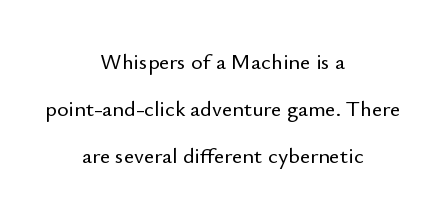
The image shows 22 px text type, upright; set centered, loose line spacing (2.13x), normal letter spacing, not underlined.
